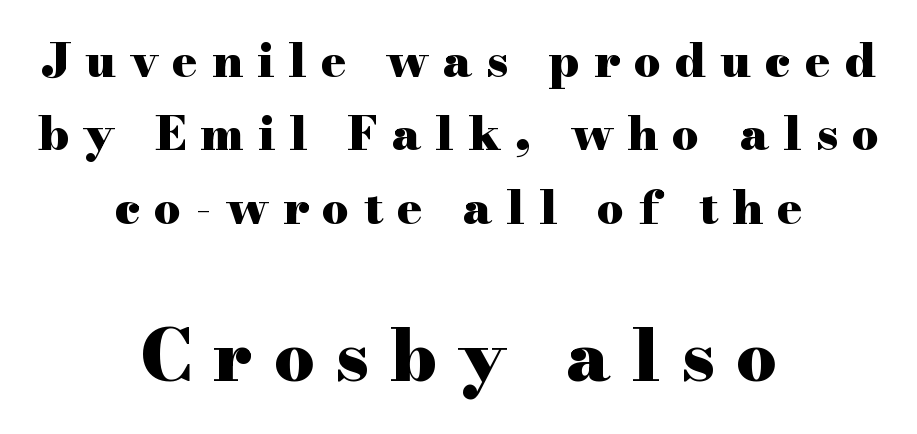
The text block is weighted toward neither margin, spreading evenly from the middle. A dark, heavy texture on the line: the type is bold. Each letter keeps its own natural width here, so spacing adapts to shape. The emphasis by scale lands on block number two, below.
